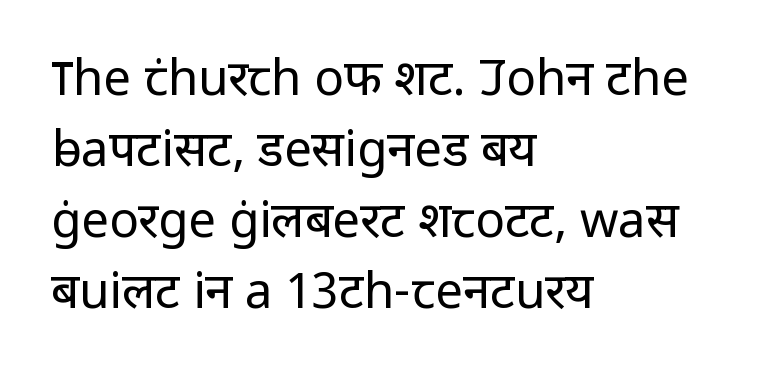
The image shows 49 px regular-weight sans-serif type, upright; set left-aligned, normal line spacing (1.45x), normal letter spacing, not underlined; low stroke contrast and a medium x-height.
